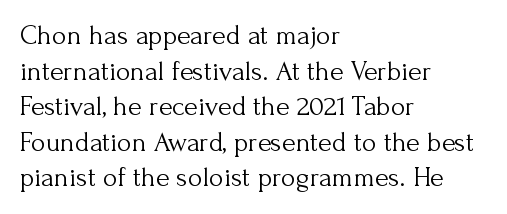
Q: Is the text bold? A: No.
Q: Is the text italic (slanted)? A: No, it is upright.
Q: Is the typeface a serif or a sans-serif typeface? A: Serif.
Q: Is the text underlined? A: No.
Q: How is the paragraph aligned? A: Left-aligned.
Q: Is the spacing between letters normal or unusually wide? A: Normal.
Q: Is the spacing between lines tight, normal or loose? A: Normal.
Q: Width (condensed, normal, or wide)? A: Normal.
Q: Stroke contrast? A: Medium.
Q: x-height? A: Small.
Q: Monospaced? A: No.
